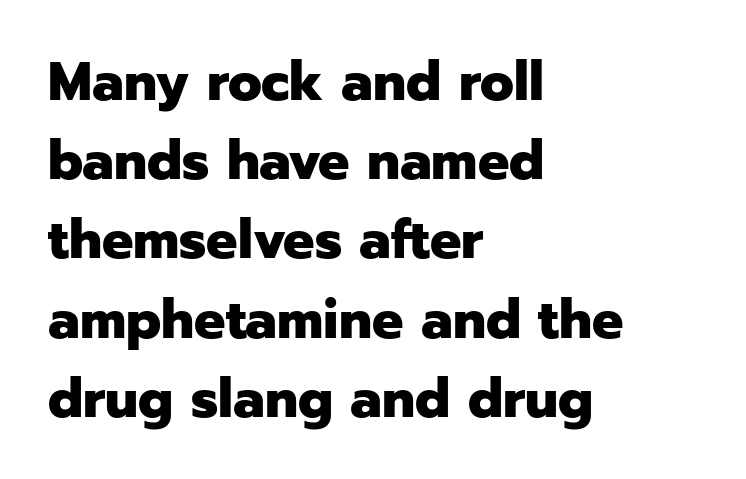
Is this a fixed-width face? No — the glyphs have proportional, varying widths. Italic: no, the glyphs are upright roman. The letterforms sit shoulder to shoulder at normal distance. If you drew a ruler down the left edge, every line would touch it. A sans-serif font was chosen for this passage.
